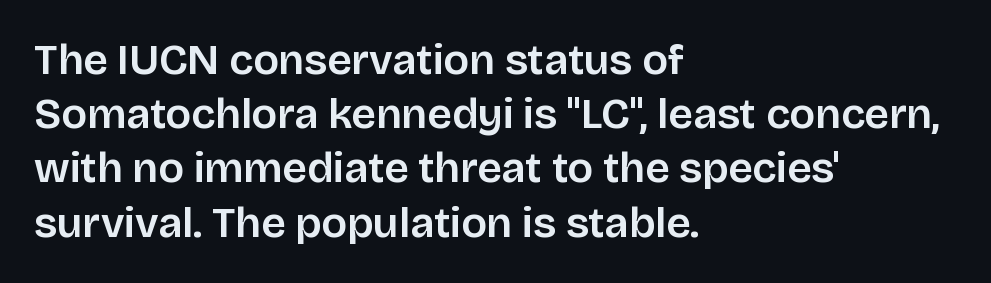
The image shows 43 px sans-serif type, upright; set left-aligned, normal line spacing (1.26x), normal letter spacing, not underlined; low stroke contrast and a large x-height.
